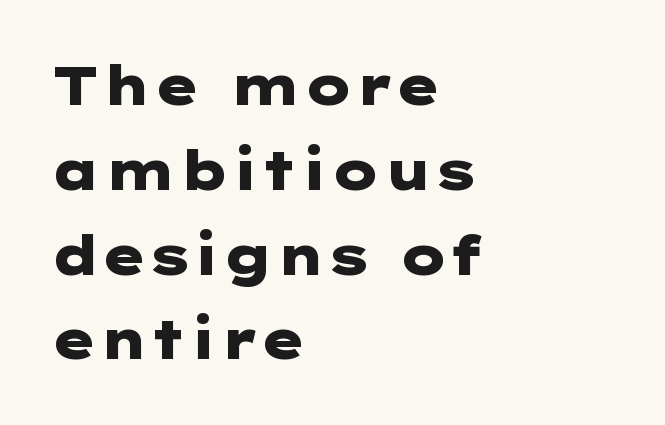
Typographically, this falls in the sans-serif category. Honestly, the row spacing looks completely unremarkable. Each row of text sits above clean, open space. Ascenders rise straight up at ninety degrees. Compared with typical body copy, the letter spacing here is the same.
